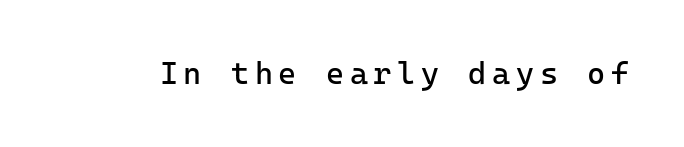
Ordinary non-slanted type is in use. A light-to-regular cut is what we see here. Type style note: lacks serifs. A bare baseline throughout the passage. Fixed-width glyphs throughout — classic coding-font behaviour.
